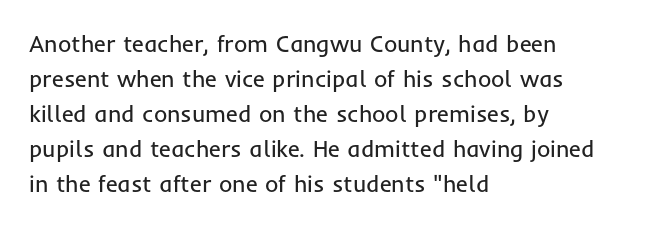
Weight: not bold — regular or lighter. The typesetter chose a ragged-right arrangement here. Each new line begins a customary step beneath the previous one. You could call the tracking neutral — neither tight nor loose. Only glyphs here, with clear space below each row. You can tell it's not italic because the verticals are truly vertical.
